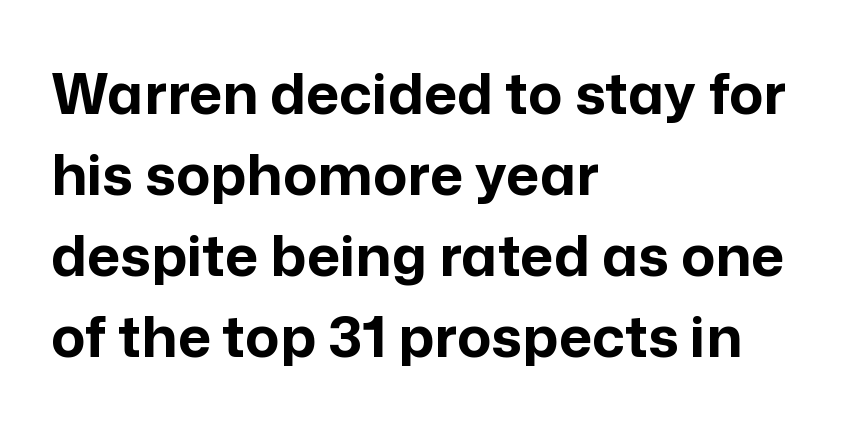
Any mark beneath the type? The region is blank. It's the straight-up-and-down kind of type. Pretty heavy lettering here — definitely bold. In terms of letterspacing, this is plain default setting. This sample has the flowing, uneven cadence of proportional lettering.
